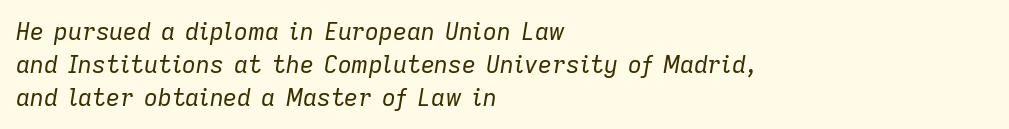
The image shows 24 px text type, italic (leaning right); set left-aligned, normal line spacing (1.37x), normal letter spacing, not underlined.
